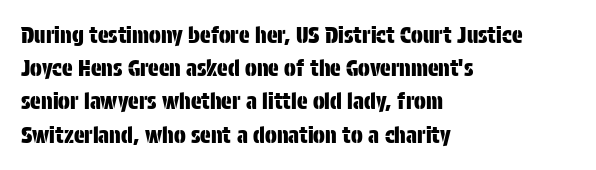
{"italic": "no", "underline": "no", "align": "left", "line_spacing": "normal", "line_spacing_ratio": 1.51, "letter_spacing": "normal", "letter_spacing_em": 0.0, "glyph_px": 22}
